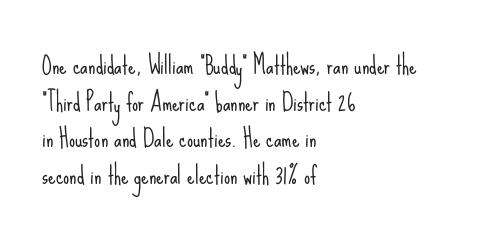
The image shows 24 px text type, upright; set left-aligned, normal line spacing (1.53x), normal letter spacing, not underlined.
